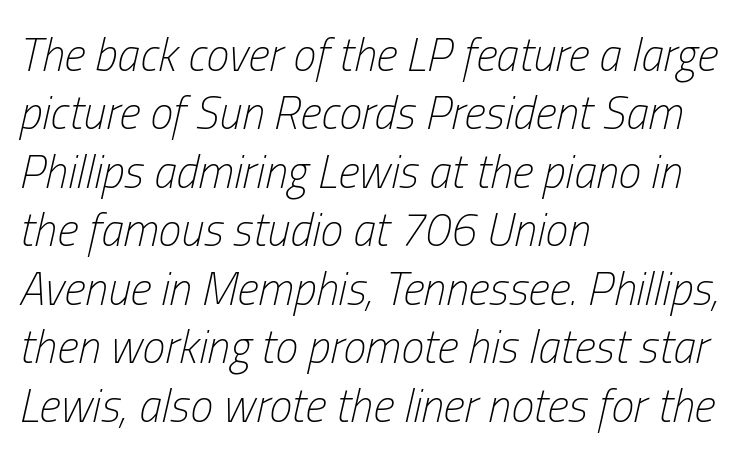
Q: Is the text bold? A: No.
Q: Is the text italic (slanted)? A: Yes, it leans right by about 13 degrees.
Q: Is the text underlined? A: No.
Q: How is the paragraph aligned? A: Left-aligned.
Q: Is the spacing between letters normal or unusually wide? A: Normal.
Q: Is the spacing between lines tight, normal or loose? A: Normal.
Q: Width (condensed, normal, or wide)? A: Condensed.
Q: Stroke contrast? A: Low.
Q: x-height? A: Medium.
Q: Monospaced? A: No.
